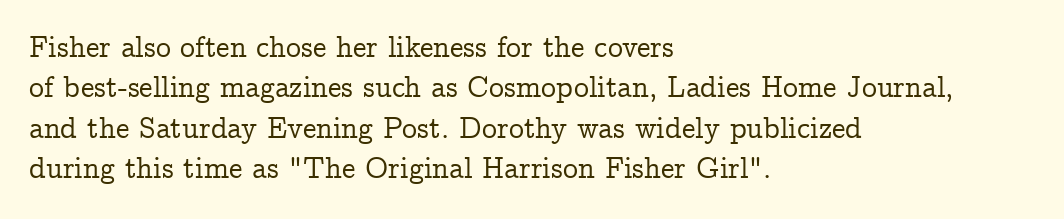
Q: Is the text italic (slanted)? A: No, it is upright.
Q: Is the typeface a serif or a sans-serif typeface? A: Serif.
Q: Is the text underlined? A: No.
Q: How is the paragraph aligned? A: Left-aligned.
Q: Is the spacing between letters normal or unusually wide? A: Normal.
Q: Is the spacing between lines tight, normal or loose? A: Normal.
Q: Width (condensed, normal, or wide)? A: Normal.
Q: Stroke contrast? A: Low.
Q: x-height? A: Medium.
Q: Monospaced? A: No.
